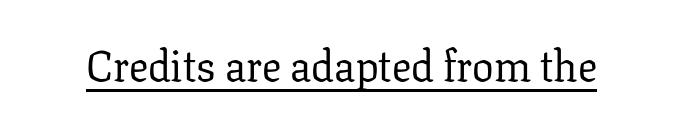
Q: Is the text bold? A: No.
Q: Is the text italic (slanted)? A: No, it is upright.
Q: Is the typeface a serif or a sans-serif typeface? A: Serif.
Q: Is the text underlined? A: Yes.
Q: Is the spacing between letters normal or unusually wide? A: Normal.
Q: Width (condensed, normal, or wide)? A: Normal.
Q: Stroke contrast? A: Low.
Q: x-height? A: Medium.
Q: Monospaced? A: No.
